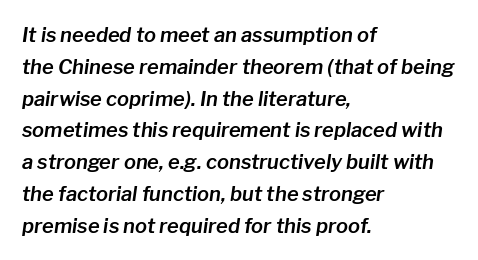
{"italic": "yes", "lean": "right", "slant_degrees": 8, "underline": "no", "align": "left", "line_spacing": "normal", "line_spacing_ratio": 1.59, "letter_spacing": "normal", "letter_spacing_em": 0.0, "glyph_px": 20}
